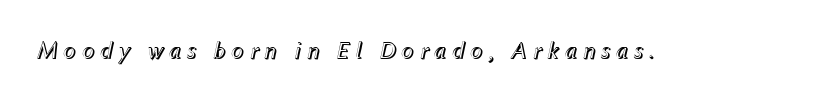
The image shows 24 px text type, italic (leaning right); set unusually wide letter spacing (+0.21 em), not underlined.
